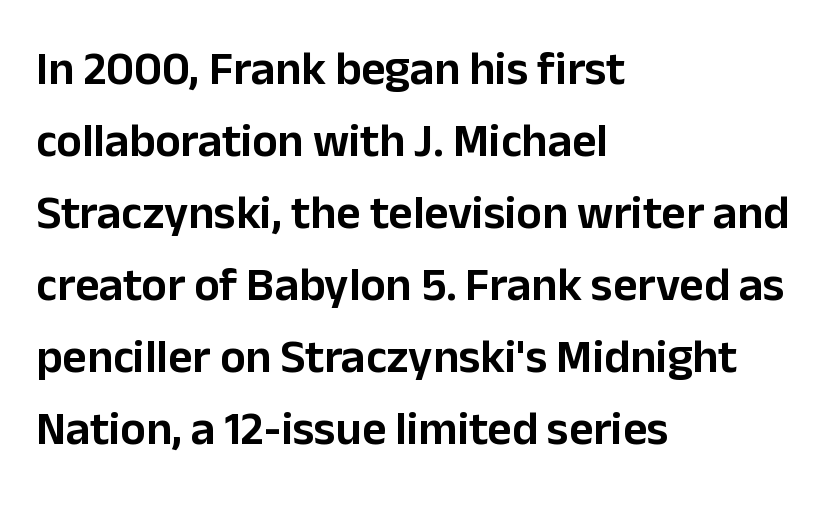
{"serif": "no", "italic": "no", "width": "normal", "stroke_contrast": "low", "x_height": "medium", "monospaced": "no", "underline": "no", "align": "left", "line_spacing": "normal", "line_spacing_ratio": 1.53, "letter_spacing": "normal", "letter_spacing_em": 0.0, "glyph_px": 47}
